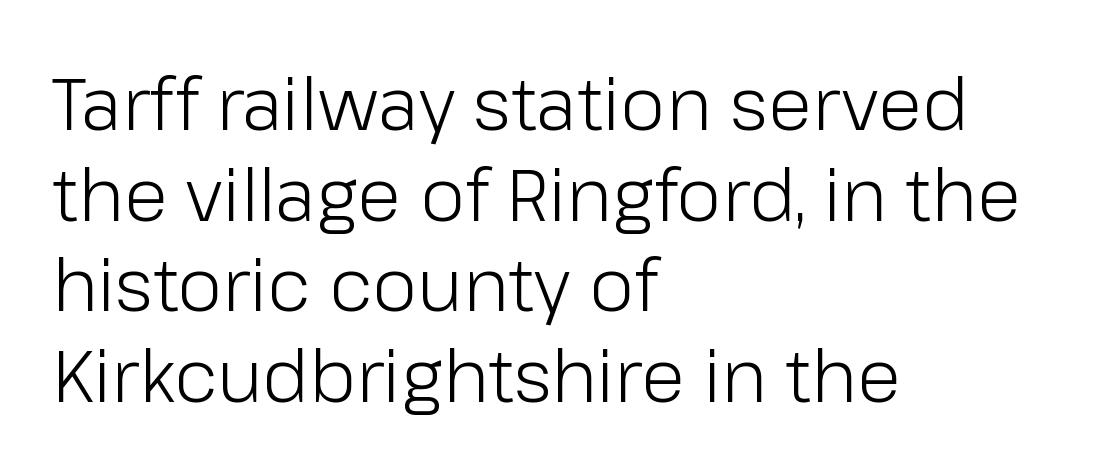
Q: Is the text bold? A: No.
Q: Is the text italic (slanted)? A: No, it is upright.
Q: Is the typeface a serif or a sans-serif typeface? A: Sans-serif.
Q: Is the text underlined? A: No.
Q: How is the paragraph aligned? A: Left-aligned.
Q: Is the spacing between letters normal or unusually wide? A: Normal.
Q: Is the spacing between lines tight, normal or loose? A: Normal.
Q: Width (condensed, normal, or wide)? A: Normal.
Q: Stroke contrast? A: Low.
Q: x-height? A: Medium.
Q: Monospaced? A: No.
